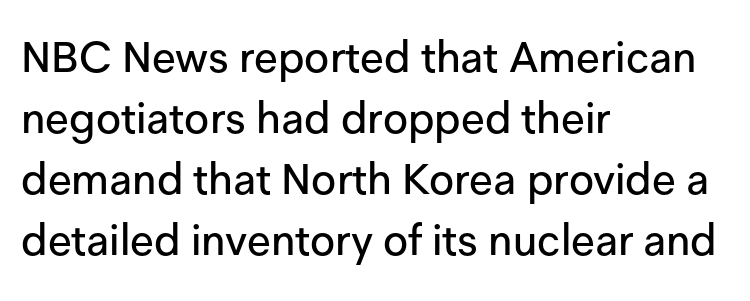
{"serif": "no", "italic": "no", "width": "normal", "stroke_contrast": "low", "x_height": "medium", "monospaced": "no", "underline": "no", "align": "left", "line_spacing": "normal", "line_spacing_ratio": 1.42, "letter_spacing": "normal", "letter_spacing_em": 0.0, "glyph_px": 43}
